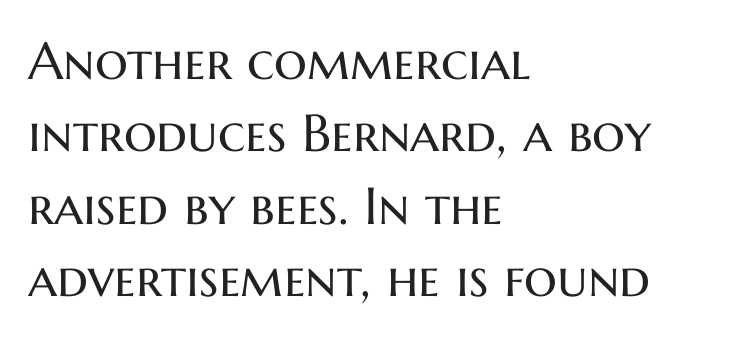
No extra ink here — the face is not bold. Classification — sans serif. Letters rest on an invisible, unmarked baseline. The type sits square on the baseline with zero lean. The passage shown is typed in a proportional face where columns would drift. Line beginnings align vertically; line endings do not.
